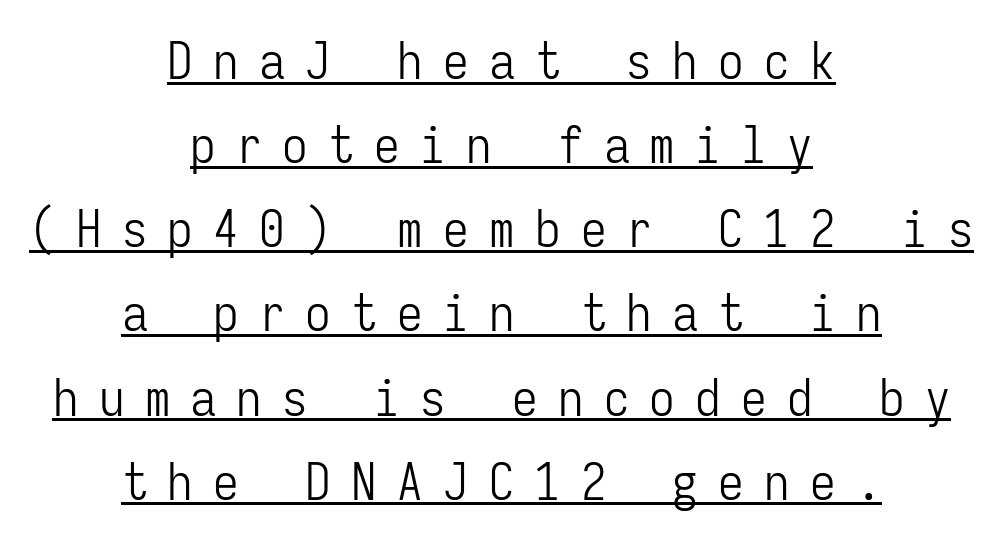
The specimen includes a rule beneath the text block's lines. Glyph-to-glyph distance is far greater than everyday printed text. Serifs: no, the terminals of the letterforms are clean. No heavy texture on the line: the type isn't bold. The compositor balanced each line on the midline. Spacing verdict: monospaced, one width for all characters.
